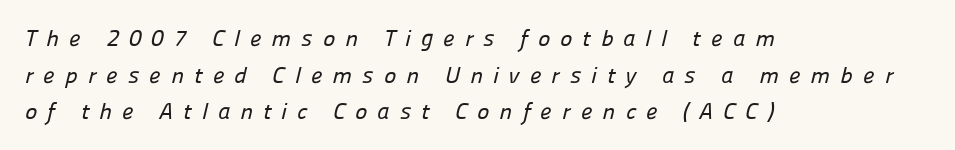
Q: Is the text underlined? A: No.
Q: How is the paragraph aligned? A: Left-aligned.
Q: Is the spacing between letters normal or unusually wide? A: Unusually wide.
Q: Is the spacing between lines tight, normal or loose? A: Normal.
